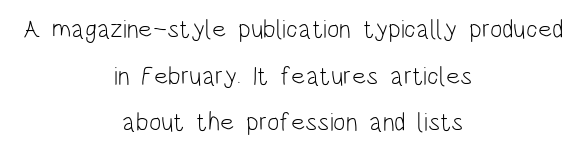
No italicization has been applied; the sample stays upright. The letters sit at their default tracking, neither squeezed nor spread. Nobody drew a line under any word here. One-word summary of the alignment: center.
